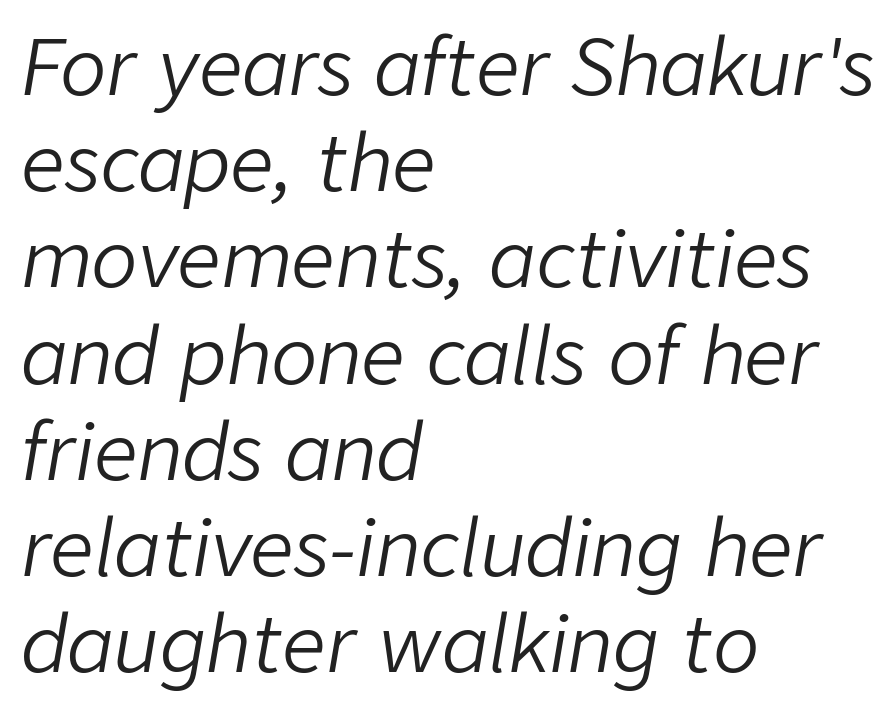
The image shows 77 px light type, italic (leaning right); set left-aligned, normal line spacing (1.25x), normal letter spacing, not underlined; low stroke contrast and a medium x-height.
